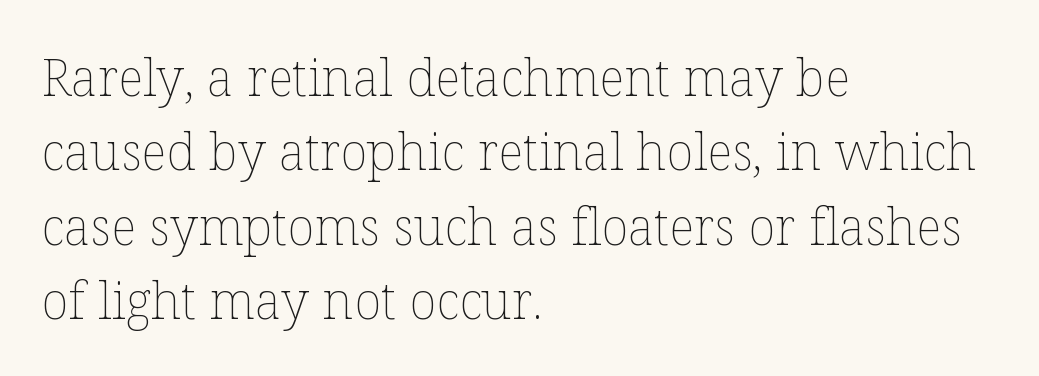
Q: Is the text bold? A: No.
Q: Is the text italic (slanted)? A: No, it is upright.
Q: Is the text underlined? A: No.
Q: How is the paragraph aligned? A: Left-aligned.
Q: Is the spacing between letters normal or unusually wide? A: Normal.
Q: Is the spacing between lines tight, normal or loose? A: Normal.
Q: Width (condensed, normal, or wide)? A: Normal.
Q: Stroke contrast? A: Low.
Q: x-height? A: Medium.
Q: Monospaced? A: No.
